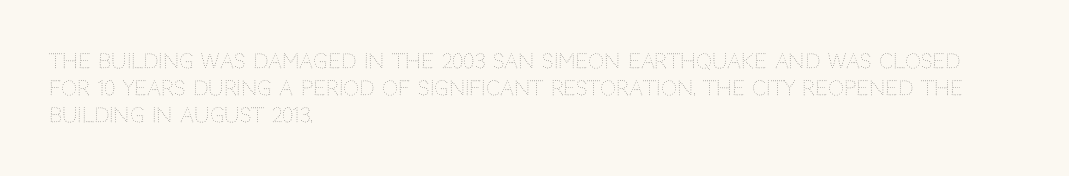
This sample uses an upright cut, with every glyph sitting square on the baseline. Reading down the column, the eye jumps a familiar distance to each next line. The horizontal fit of the characters is conventional and even. This is not heavy type; no bold has been used.
